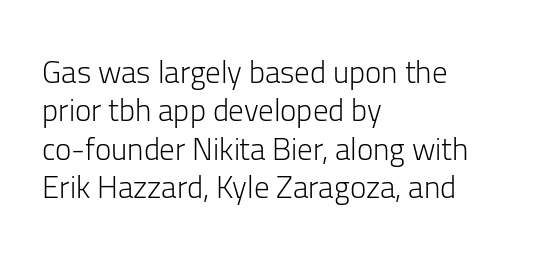
Q: Is the text bold? A: No.
Q: Is the text italic (slanted)? A: No, it is upright.
Q: Is the typeface a serif or a sans-serif typeface? A: Sans-serif.
Q: Is the text underlined? A: No.
Q: How is the paragraph aligned? A: Left-aligned.
Q: Is the spacing between letters normal or unusually wide? A: Normal.
Q: Width (condensed, normal, or wide)? A: Normal.
Q: Stroke contrast? A: Low.
Q: x-height? A: Medium.
Q: Monospaced? A: No.
